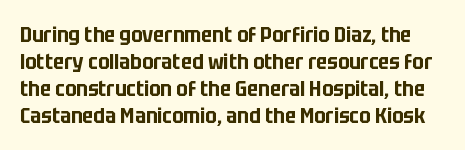
Q: Is the text italic (slanted)? A: No, it is upright.
Q: Is the text underlined? A: No.
Q: Is the spacing between letters normal or unusually wide? A: Normal.
